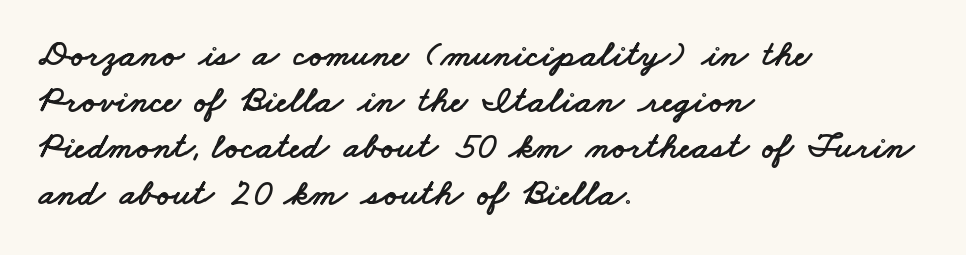
{"serif": "no", "width": "wide", "stroke_contrast": "low", "x_height": "small", "monospaced": "no", "underline": "no", "align": "left", "line_spacing": "normal", "line_spacing_ratio": 1.25, "letter_spacing": "normal", "letter_spacing_em": 0.0, "glyph_px": 37}
